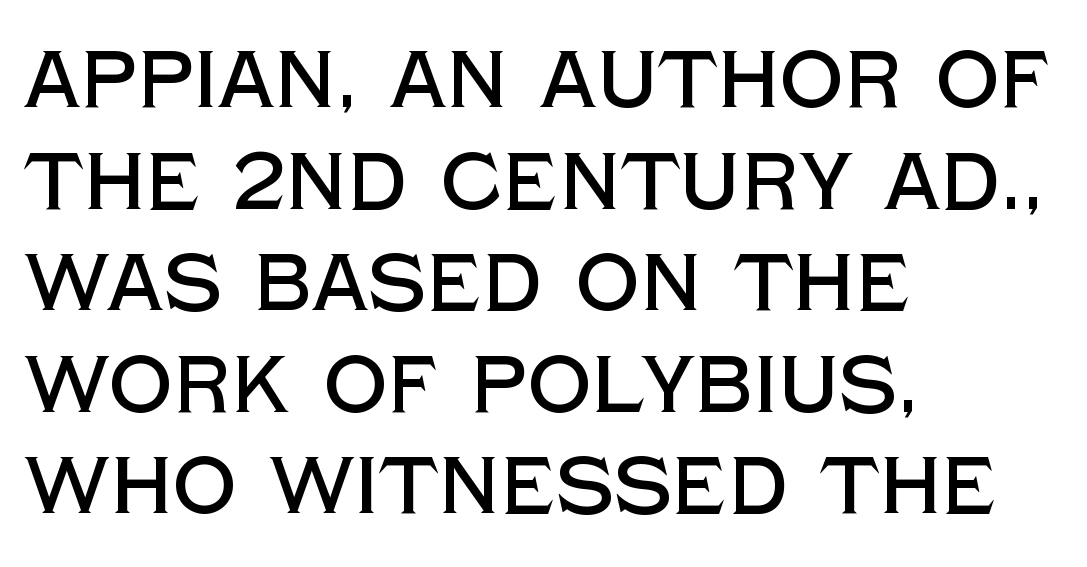
{"serif": "no", "italic": "no", "width": "normal", "x_height": "large", "monospaced": "no", "underline": "no", "align": "left", "line_spacing": "normal", "line_spacing_ratio": 1.27, "letter_spacing": "normal", "letter_spacing_em": 0.0, "glyph_px": 80}
